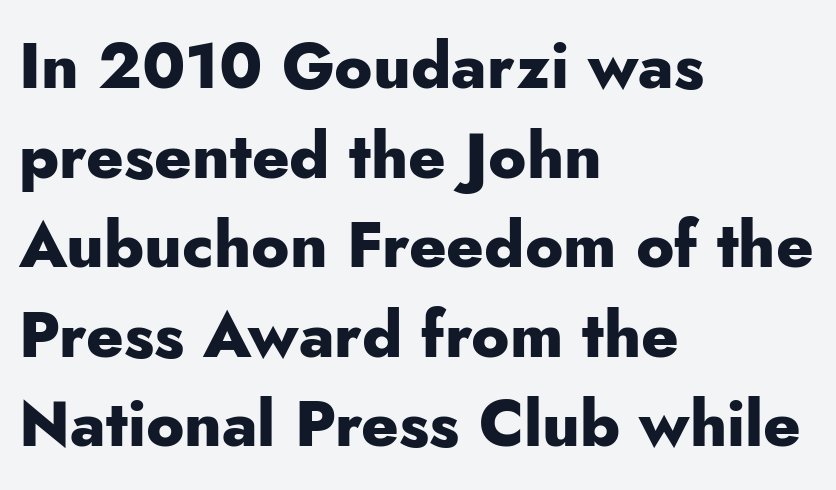
{"serif": "no", "italic": "no", "bold": "yes", "weight": "heavy", "width": "normal", "stroke_contrast": "low", "x_height": "small", "monospaced": "no", "underline": "no", "align": "left", "line_spacing": "normal", "line_spacing_ratio": 1.4, "letter_spacing": "normal", "letter_spacing_em": 0.0, "glyph_px": 64}
